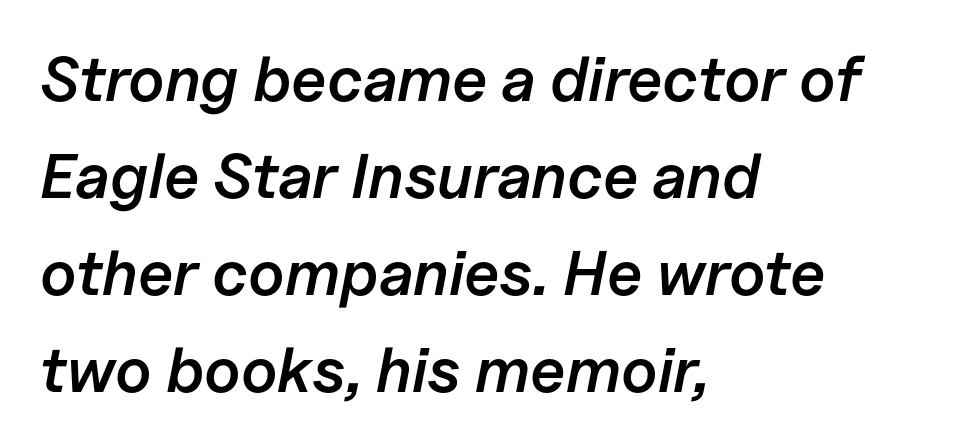
The image shows 63 px semibold type, italic (leaning right); set left-aligned, normal line spacing (1.54x), normal letter spacing, not underlined; low stroke contrast and a medium x-height.
